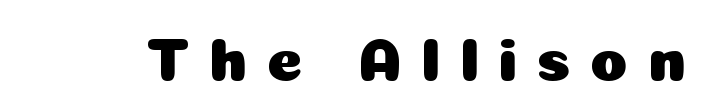
The image shows 61 px sans-serif type, upright; set unusually wide letter spacing (+0.32 em), not underlined; low stroke contrast and a medium x-height.
